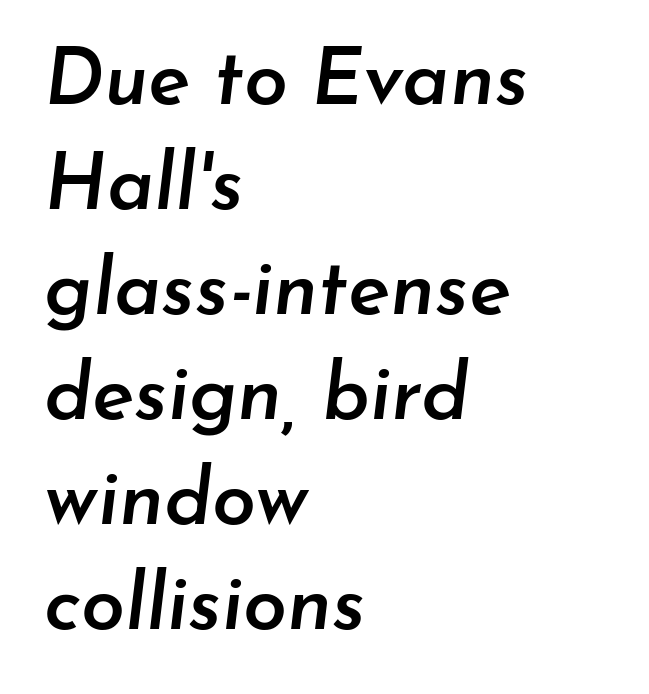
{"italic": "yes", "lean": "right", "slant_degrees": 7, "bold": "semi", "weight": "semibold", "width": "normal", "stroke_contrast": "low", "x_height": "small", "monospaced": "no", "underline": "no", "align": "left", "line_spacing": "normal", "line_spacing_ratio": 1.33, "letter_spacing": "normal", "letter_spacing_em": 0.0, "glyph_px": 79}
